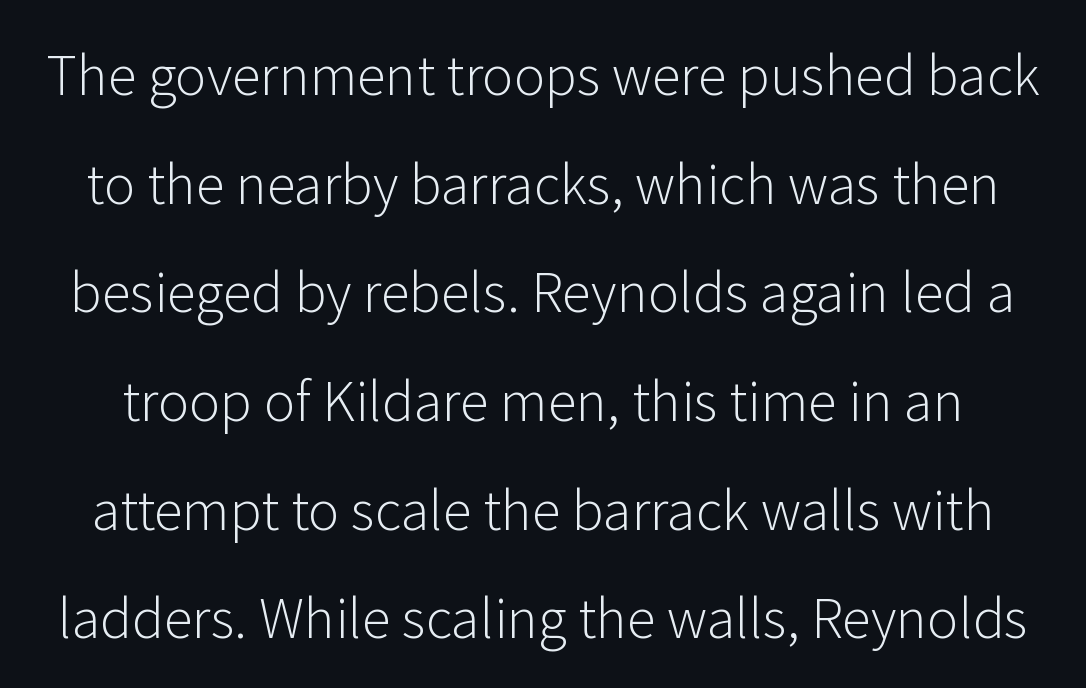
{"serif": "no", "italic": "no", "bold": "no", "weight": "light", "width": "normal", "stroke_contrast": "low", "x_height": "medium", "monospaced": "no", "underline": "no", "line_spacing": "loose", "line_spacing_ratio": 2.05, "letter_spacing": "normal", "letter_spacing_em": 0.0, "glyph_px": 53}
